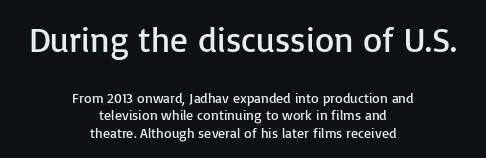
The image shows 35 px regular-weight sans-serif type, upright; set centered, normal line spacing (1.25x), normal letter spacing, not underlined; the first (top) block is 2.5x larger; low stroke contrast and a medium x-height.
